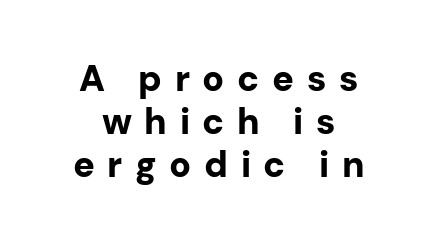
The image shows 36 px bold sans-serif type, upright; set line spacing 1.2x, unusually wide letter spacing (+0.35 em), not underlined; low stroke contrast and a medium x-height.
